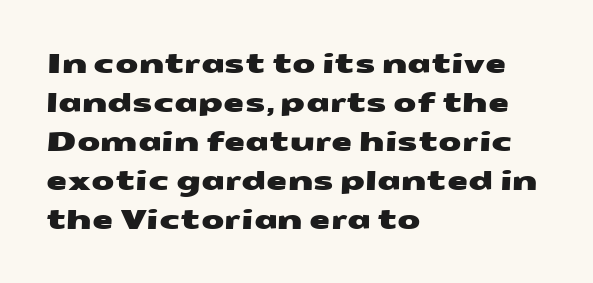
Q: Is the text underlined? A: No.
Q: How is the paragraph aligned? A: Left-aligned.
Q: Is the spacing between letters normal or unusually wide? A: Normal.
Q: Is the spacing between lines tight, normal or loose? A: Normal.
